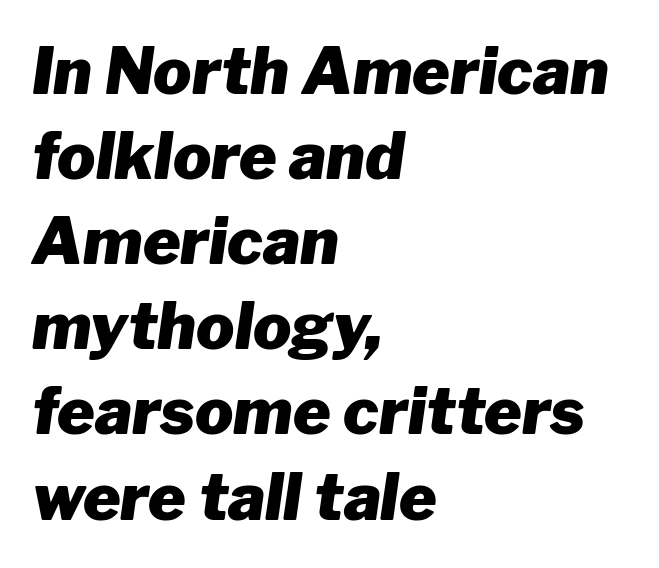
Leftover space on each line is placed entirely after the last word. The face used here has the dense, thick strokes of a bold. This sample uses an oblique cut, with every glyph tilted off the vertical. These lines are rendered in a variable-pitch font. Is there much room between lines? A standard amount, neither cramped nor airy.
